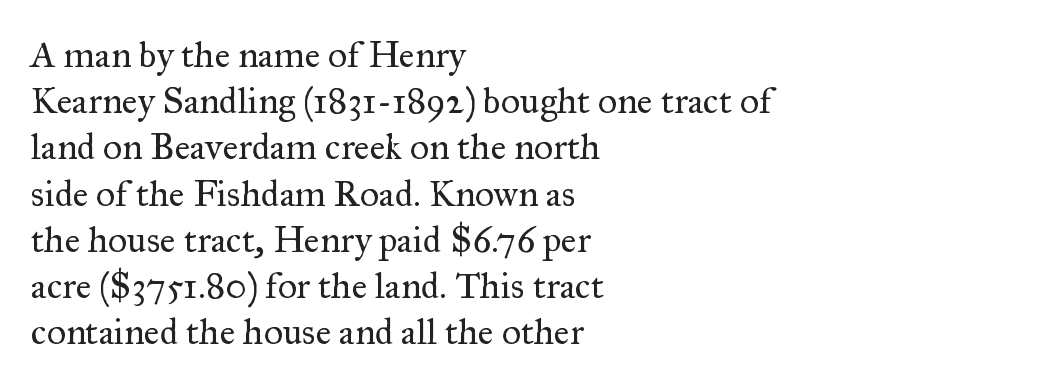
The image shows 37 px regular-weight serif type, upright; set left-aligned, normal line spacing (1.25x), normal letter spacing, not underlined; medium stroke contrast and a small x-height.
